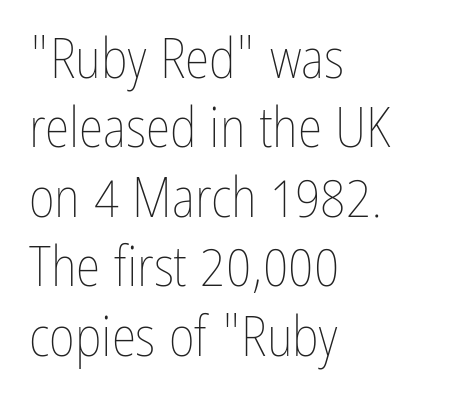
A typesetter would call this proportional, since set widths differ per character. Line beginnings align vertically; line endings do not. Decoration check: the copy has no underline. The letters sit at their default tracking, neither squeezed nor spread. The weight would be labelled regular, book, light, or lighter still. Upright lettering throughout.
